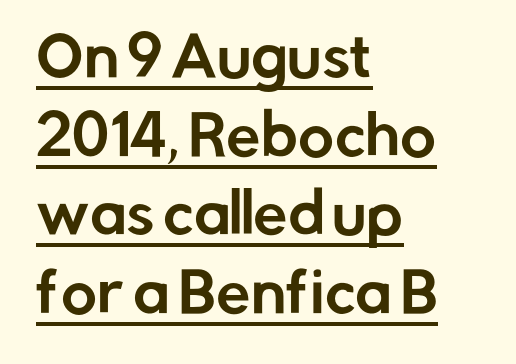
The image shows 55 px sans-serif type, upright; set left-aligned, normal line spacing (1.43x), normal letter spacing, underlined; low stroke contrast and a medium x-height.
